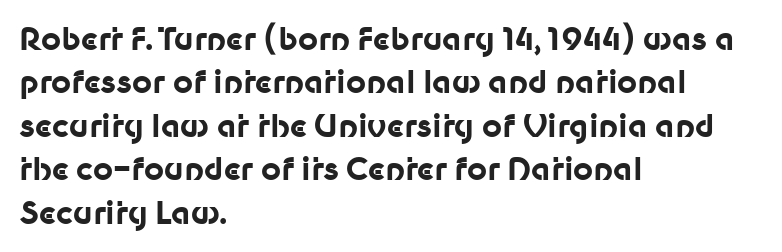
The image shows 31 px bold sans-serif type, upright; set left-aligned, normal line spacing (1.4x), normal letter spacing, not underlined; low stroke contrast and a medium x-height.
